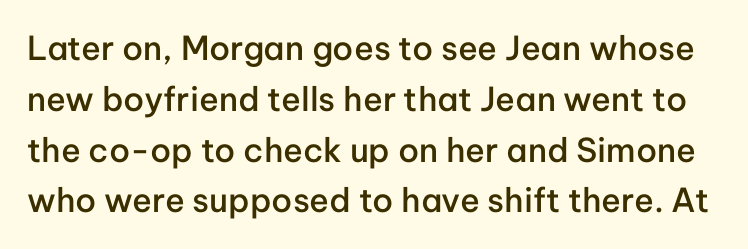
The image shows 33 px semibold sans-serif type, upright; set normal line spacing (1.54x), normal letter spacing, not underlined; low stroke contrast and a medium x-height.
